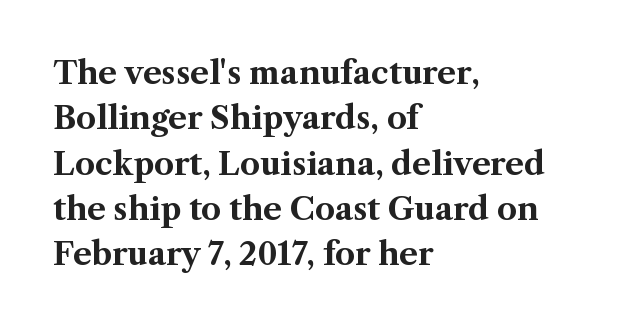
Check where the strokes stop: tiny serifs finish them off. The type is set solid horizontally, with unmodified tracking. This sample keeps an unexceptional amount of space between lines. This is roman type, the default non-slanted kind. Plenty of ink on the page — the face is bold.
